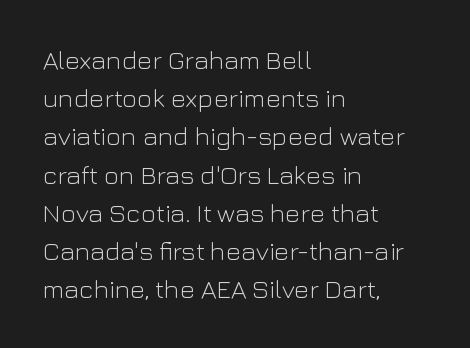
The vertical gap from one line to the next is medium. Quick note: underline off. The characters are drawn with everyday or finer stroke widths. A typesetter would mark this as roman, not italic. Caption: multi-line text, flush left, ragged right.
